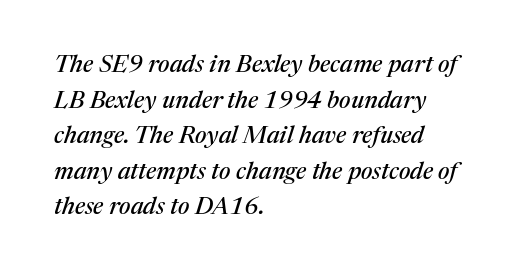
{"italic": "yes", "lean": "right", "slant_degrees": 17, "underline": "no", "align": "left", "line_spacing": "normal", "line_spacing_ratio": 1.48, "letter_spacing": "normal", "letter_spacing_em": 0.0, "glyph_px": 24}
